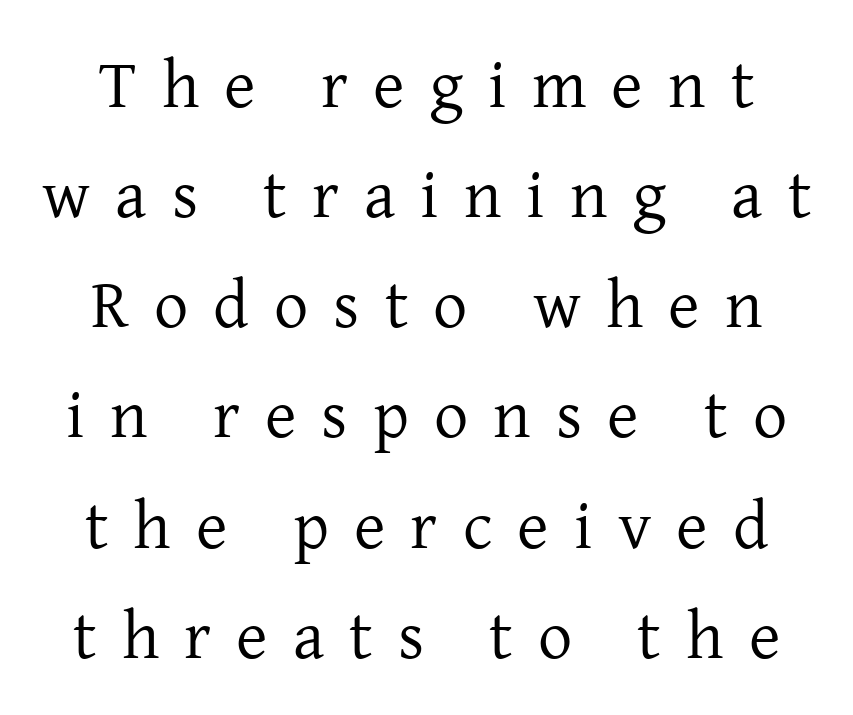
{"serif": "yes", "italic": "no", "bold": "no", "weight": "regular", "width": "normal", "stroke_contrast": "low", "x_height": "medium", "monospaced": "no", "underline": "no", "line_spacing": "normal", "line_spacing_ratio": 1.62, "letter_spacing": "wide", "letter_spacing_em": 0.37, "glyph_px": 68}
